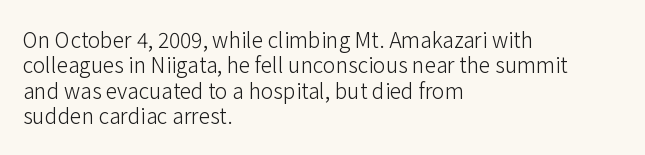
The image shows 21 px text type, upright; set left-aligned, line spacing 1.21x, normal letter spacing, not underlined.
